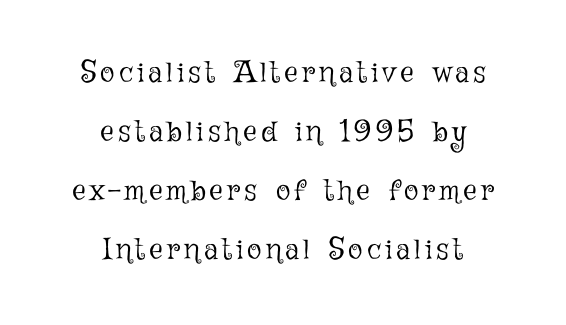
The image shows 30 px light type, upright; set centered, loose line spacing (1.97x), not underlined; low stroke contrast and a medium x-height.
